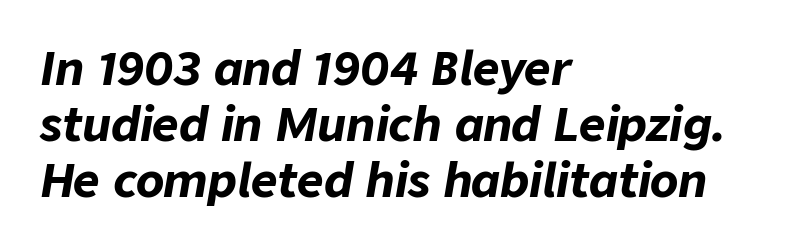
{"italic": "yes", "lean": "right", "slant_degrees": 9, "bold": "yes", "weight": "bold", "width": "normal", "stroke_contrast": "low", "x_height": "medium", "monospaced": "no", "underline": "no", "align": "left", "line_spacing_ratio": 1.22, "letter_spacing": "normal", "letter_spacing_em": 0.0, "glyph_px": 46}
